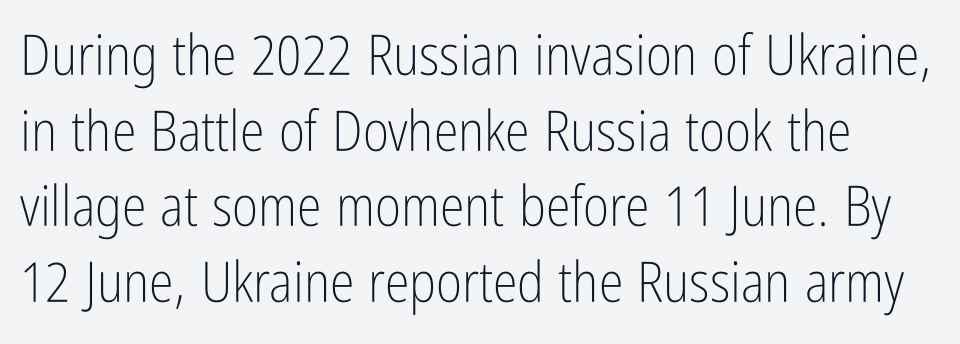
The image shows 56 px light, condensed sans-serif type, upright; set normal line spacing (1.35x), normal letter spacing, not underlined; low stroke contrast and a medium x-height.
